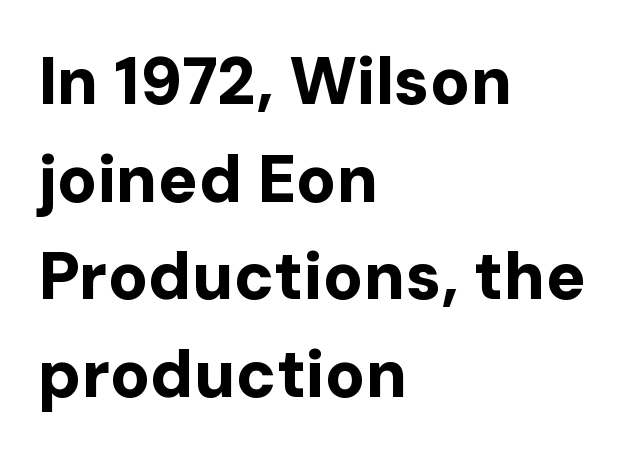
Q: Is the text bold? A: Yes.
Q: Is the text italic (slanted)? A: No, it is upright.
Q: Is the typeface a serif or a sans-serif typeface? A: Sans-serif.
Q: Is the text underlined? A: No.
Q: How is the paragraph aligned? A: Left-aligned.
Q: Is the spacing between letters normal or unusually wide? A: Normal.
Q: Is the spacing between lines tight, normal or loose? A: Normal.
Q: Width (condensed, normal, or wide)? A: Normal.
Q: Stroke contrast? A: Low.
Q: x-height? A: Medium.
Q: Monospaced? A: No.
